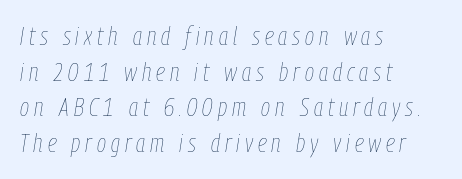
Q: Is the text bold? A: No.
Q: Is the text italic (slanted)? A: Yes, it leans right by about 9 degrees.
Q: Is the text underlined? A: No.
Q: How is the paragraph aligned? A: Left-aligned.
Q: Is the spacing between letters normal or unusually wide? A: Unusually wide.
Q: Is the spacing between lines tight, normal or loose? A: Normal.
